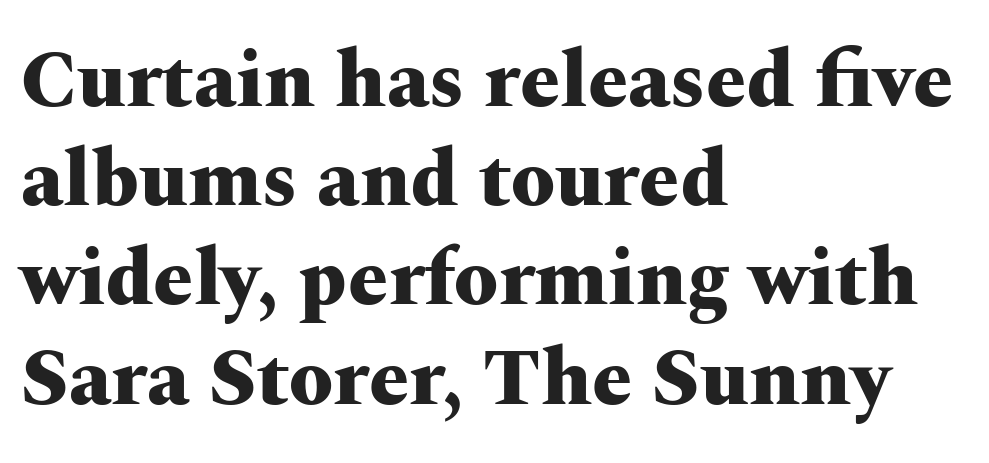
The image shows 80 px heavy, wide serif type, upright; set left-aligned, line spacing 1.24x, normal letter spacing, not underlined; medium stroke contrast and a medium x-height.
